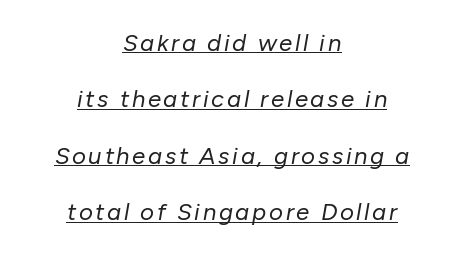
Q: Is the text bold? A: No.
Q: Is the text italic (slanted)? A: Yes, it leans right by about 10 degrees.
Q: Is the text underlined? A: Yes.
Q: How is the paragraph aligned? A: Centered.
Q: Is the spacing between lines tight, normal or loose? A: Loose.
